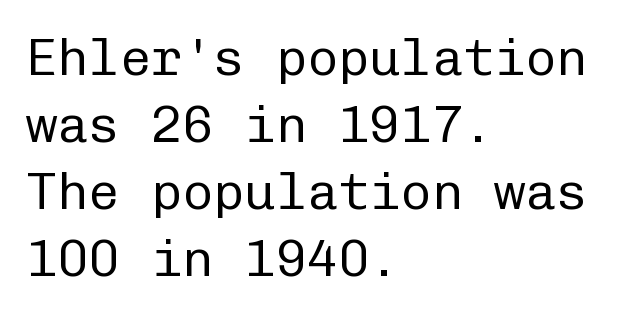
Q: Is the text bold? A: No.
Q: Is the text italic (slanted)? A: No, it is upright.
Q: Is the typeface a serif or a sans-serif typeface? A: Sans-serif.
Q: Is the text underlined? A: No.
Q: How is the paragraph aligned? A: Left-aligned.
Q: Is the spacing between letters normal or unusually wide? A: Normal.
Q: Is the spacing between lines tight, normal or loose? A: Normal.
Q: Width (condensed, normal, or wide)? A: Normal.
Q: Stroke contrast? A: Low.
Q: x-height? A: Medium.
Q: Monospaced? A: Yes.
